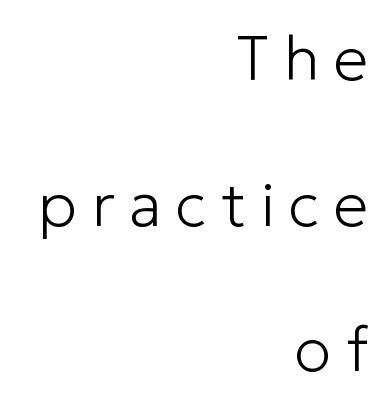
{"serif": "no", "italic": "no", "bold": "no", "weight": "light", "width": "normal", "stroke_contrast": "low", "x_height": "medium", "monospaced": "no", "underline": "no", "align": "right", "line_spacing": "loose", "line_spacing_ratio": 2.35, "letter_spacing": "wide", "letter_spacing_em": 0.23, "glyph_px": 62}
